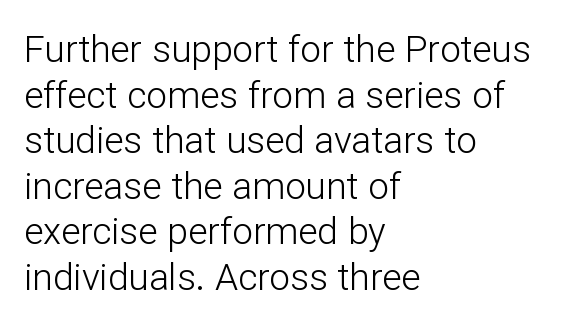
The image shows 37 px light sans-serif type, upright; set left-aligned, line spacing 1.23x, normal letter spacing, not underlined; low stroke contrast and a medium x-height.
